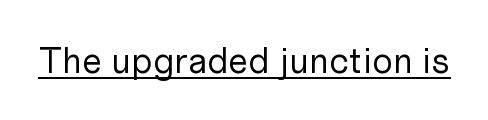
Looks like regular typesetting: each glyph gets only the width it needs. Unlike a traditional serif, this face leaves its strokes unadorned. Rendered with straight, roman letterforms. Underlining? Definitely there.
